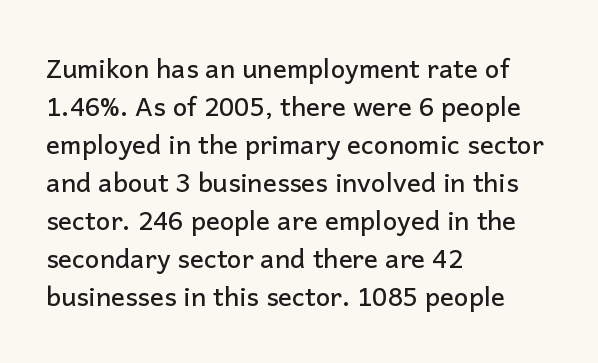
The image shows 26 px text type, upright; set left-aligned, normal line spacing (1.46x), normal letter spacing, not underlined.
